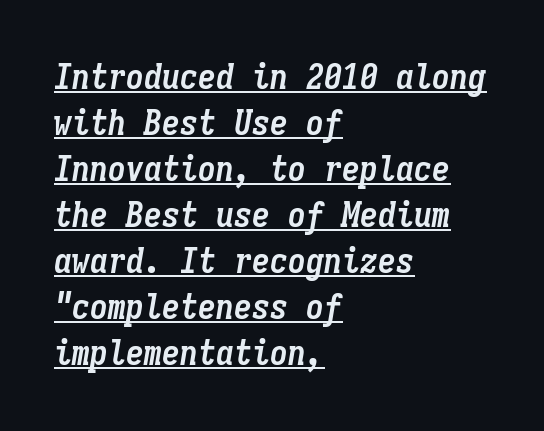
The image shows 36 px semibold, condensed type, italic (leaning right), monospaced; set left-aligned, normal line spacing (1.28x), normal letter spacing, underlined; low stroke contrast and a medium x-height.
